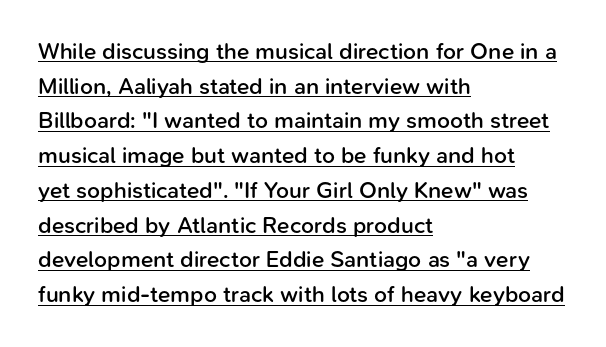
Upright lettering throughout. You could call the tracking neutral — neither tight nor loose. Every letter is mildly thick-stroked: semibold rather than bold. Quick note: interline space is typical. Teacher's note: observe the even left margin — that is flush-left alignment. What decoration does the sample have? An underline.
